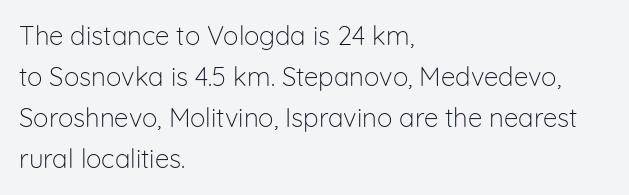
The words here are not underlined. Unbolded letterforms with no extra heft. Quick note: interline space is typical. These lines stack with their left ends in a neat column. Ordinary non-slanted type is in use. Here the glyphs are tracked normally, forming tight word shapes.
